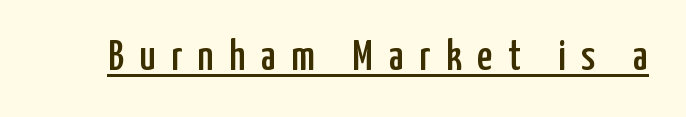
The image shows 43 px condensed sans-serif type, upright; set unusually wide letter spacing (+0.36 em), underlined; low stroke contrast and a medium x-height.
